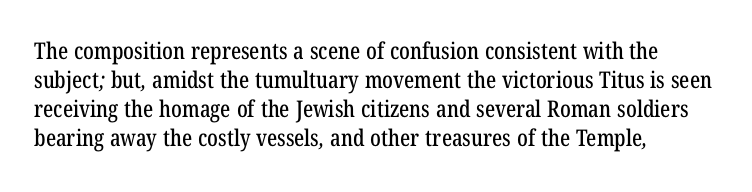
Q: Is the text underlined? A: No.
Q: How is the paragraph aligned? A: Left-aligned.
Q: Is the spacing between letters normal or unusually wide? A: Normal.
Q: Is the spacing between lines tight, normal or loose? A: Normal.
